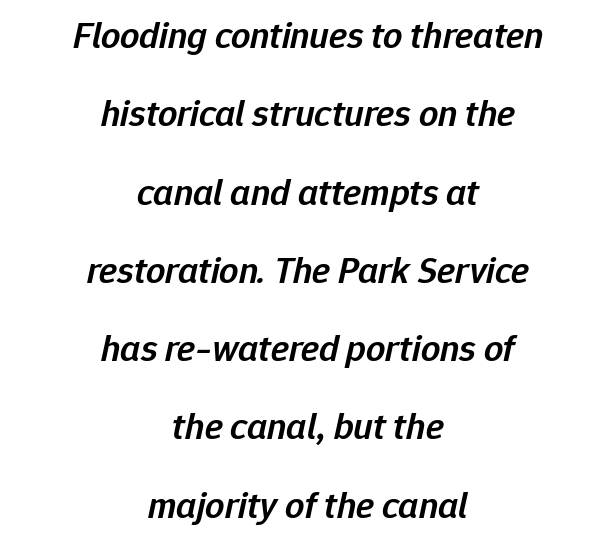
The image shows 38 px semibold type, italic (leaning right); set centered, loose line spacing (2.06x), normal letter spacing, not underlined; low stroke contrast and a medium x-height.
